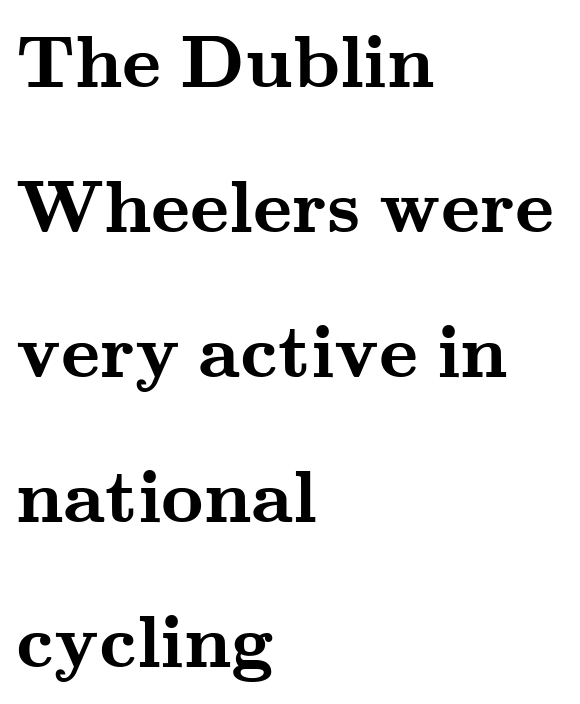
When letters stand straight like this, we call the style roman or upright. In terms of leading, this rendering errs on the spacious side. Beneath every word, the page is bare. This rendering uses left alignment, leaving the right contour irregular.
